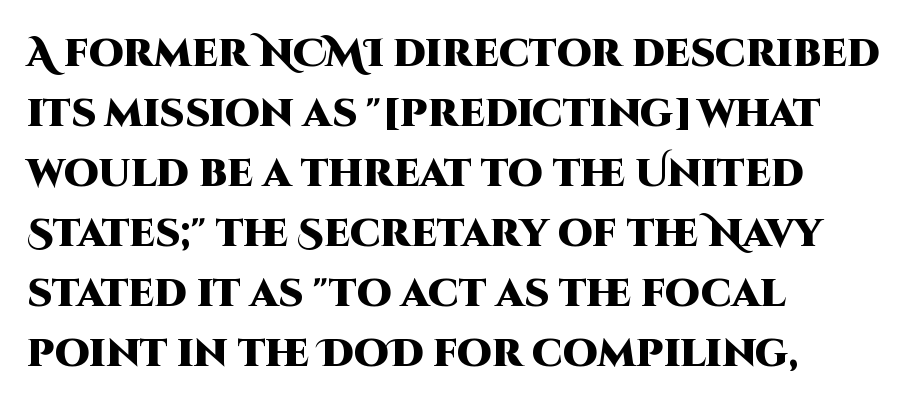
The image shows 39 px heavy sans-serif type, upright; set left-aligned, normal line spacing (1.54x), normal letter spacing, not underlined; high stroke contrast and a large x-height.
